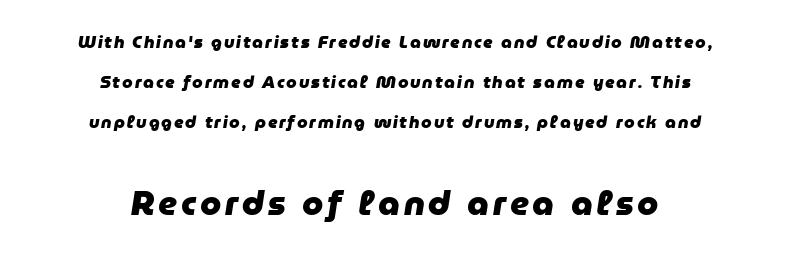
Centered paragraph, ragged on both sides. The passage shown stacks its lines with a broad gap. Note the varied advance widths — an 'i' is clearly narrower than an 'm'. This layout puts the modest block above and the oversized block below. Type without underlining. A typesetter would mark this as italic.
